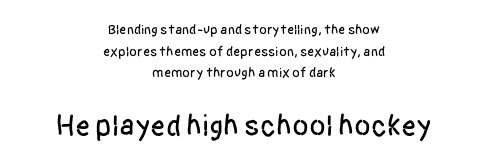
Does the type have serifs? No, each stem ends abruptly. The block of text has a typical density, with ordinary space between rows. The lines are quadded center. The gap between lines stays unmarked. Characters remain perfectly vertical along every line. Letter spacing: default.
